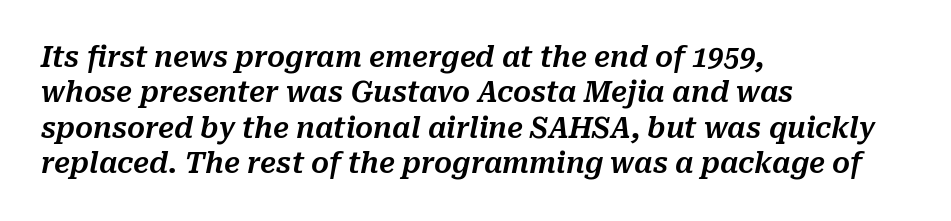
The image shows 28 px text type, italic (leaning right); set left-aligned, normal line spacing (1.26x), normal letter spacing, not underlined; medium stroke contrast and a medium x-height.
